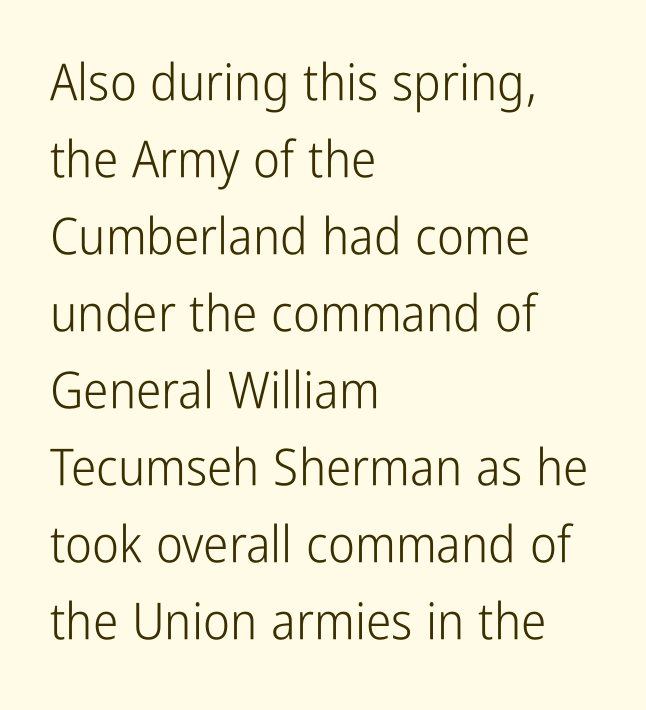
Visually the block forms a straight wall on the left and a jagged coastline on the right. Interline gaps are of average width in this sample. Nope, no serifs anywhere on these letters. The tracking reads as untouched default to a designer's eye.
